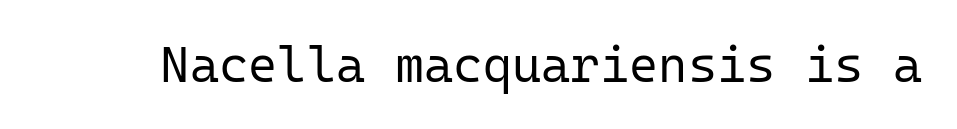
The image shows 50 px regular-weight sans-serif type, upright, monospaced; set normal letter spacing, not underlined; low stroke contrast and a medium x-height.
